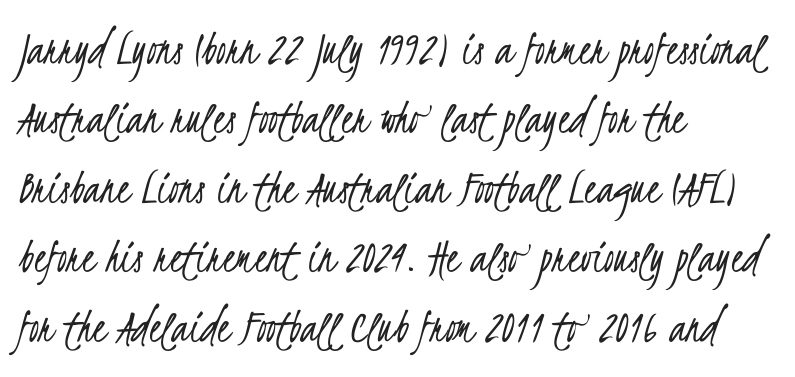
{"serif": "no", "bold": "no", "weight": "light", "width": "condensed", "stroke_contrast": "low", "x_height": "small", "monospaced": "no", "underline": "no", "align": "left", "line_spacing": "normal", "line_spacing_ratio": 1.39, "letter_spacing": "normal", "letter_spacing_em": 0.0, "glyph_px": 50}
